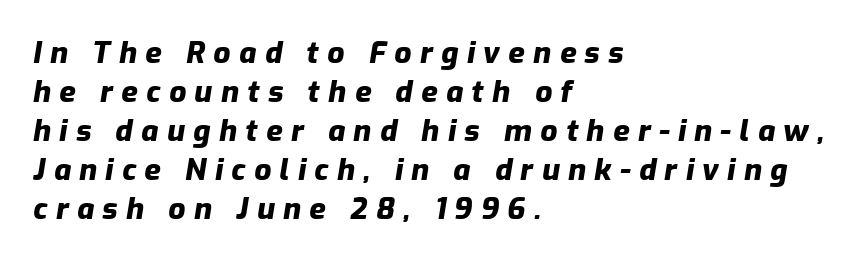
The image shows 30 px heavy type, italic (leaning right); set left-aligned, normal line spacing (1.3x), unusually wide letter spacing (+0.28 em), not underlined; low stroke contrast and a medium x-height.
